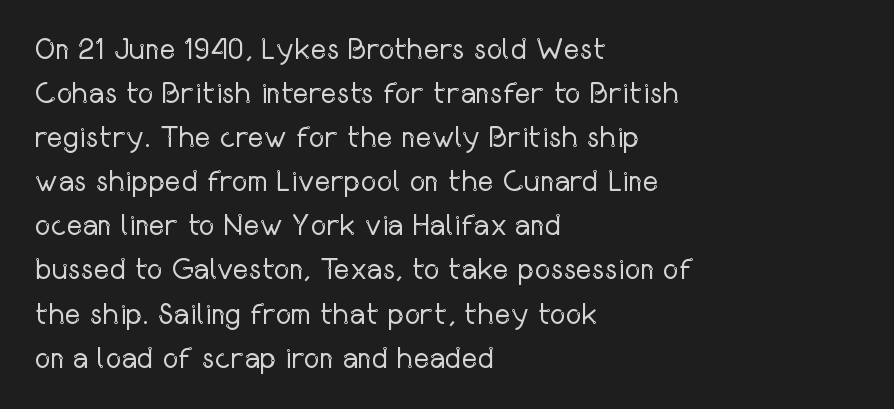
Notice how descenders clear the ascenders below comfortably — that's standard leading. Bare-footed words on every line. Posture: straight, roman, zero tilt. Every row of glyphs begins at an identical x-position on the left. You could not count columns in this text — the font is proportionally spaced. The letters sit at their default tracking, neither squeezed nor spread.
